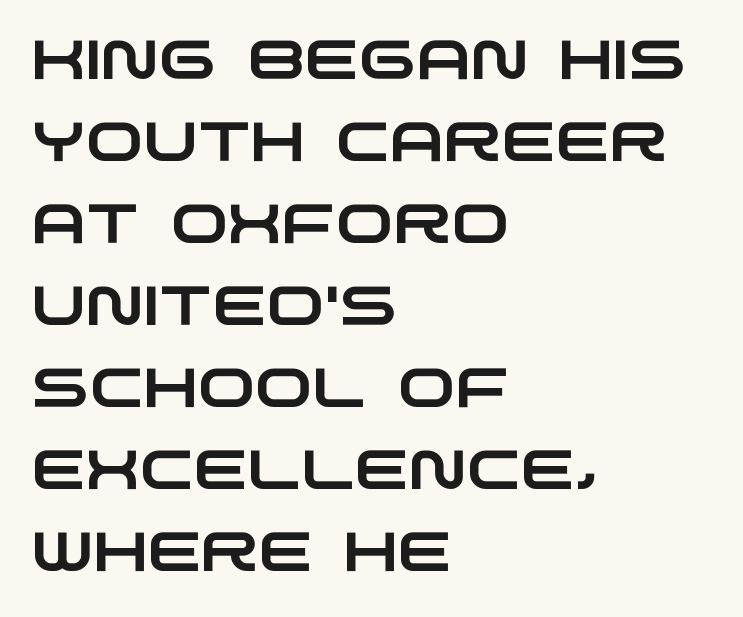
{"serif": "no", "width": "wide", "stroke_contrast": "low", "x_height": "large", "monospaced": "no", "underline": "no", "align": "left", "line_spacing": "normal", "line_spacing_ratio": 1.49, "letter_spacing": "normal", "letter_spacing_em": 0.0, "glyph_px": 55}
